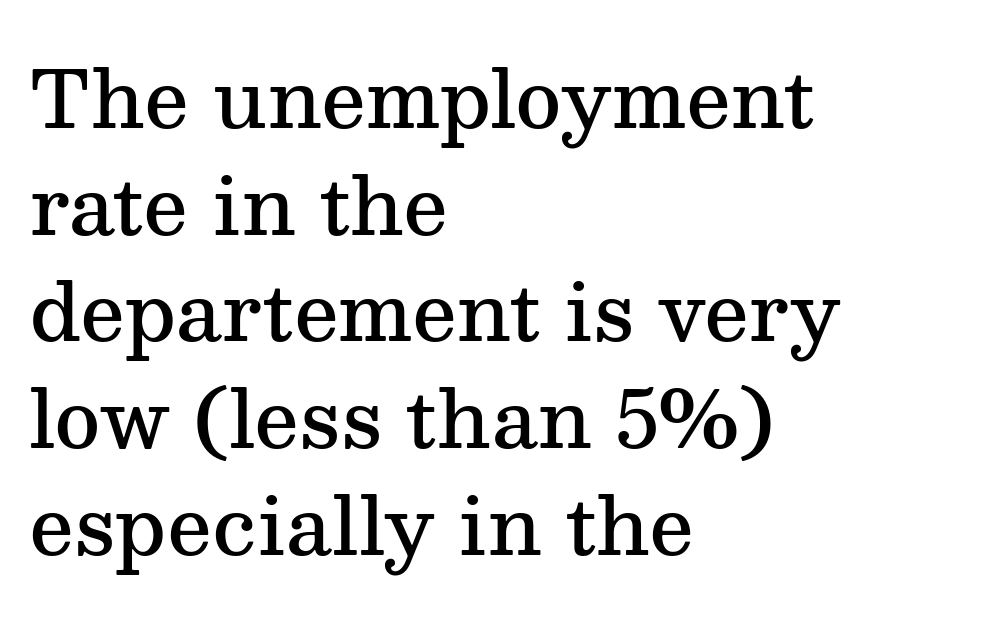
You could not count columns in this text — the font is proportionally spaced. What stands out about the letter spacing? Nothing — it is the standard amount. Compared with an ordinary text face, these strokes are moderately heavier — a semibold. Descenders are the only things crossing below the line. Left-aligned paragraph, ragged on the right. Tall strokes in this sample are plumb rather than angled.
